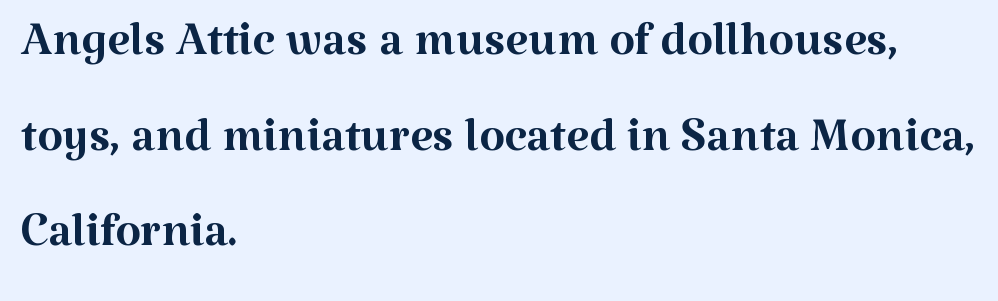
Q: Is the text bold? A: No.
Q: Is the text italic (slanted)? A: No, it is upright.
Q: Is the typeface a serif or a sans-serif typeface? A: Serif.
Q: Is the text underlined? A: No.
Q: How is the paragraph aligned? A: Left-aligned.
Q: Is the spacing between letters normal or unusually wide? A: Normal.
Q: Is the spacing between lines tight, normal or loose? A: Normal.
Q: Width (condensed, normal, or wide)? A: Normal.
Q: Stroke contrast? A: Medium.
Q: x-height? A: Medium.
Q: Monospaced? A: No.
